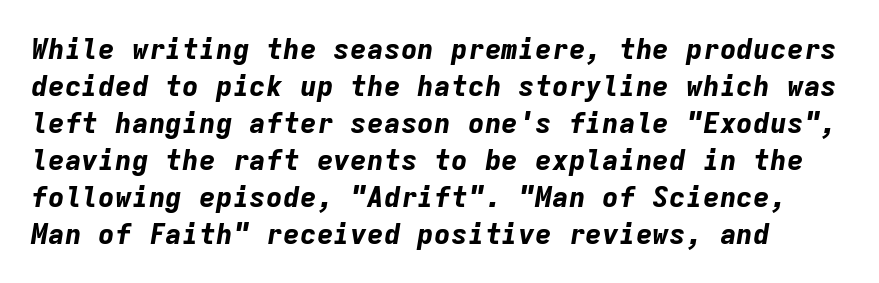
The image shows 28 px bold type, italic (leaning right), monospaced; set normal line spacing (1.32x), normal letter spacing, not underlined; low stroke contrast and a medium x-height.
